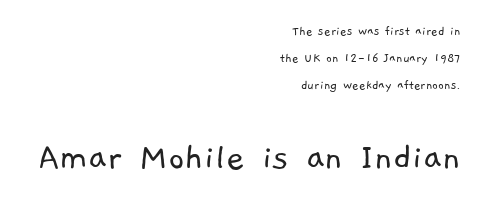
{"serif": "no", "bold": "no", "weight": "light", "width": "normal", "stroke_contrast": "low", "x_height": "medium", "monospaced": "no", "underline": "no", "align": "right", "line_spacing": "loose", "line_spacing_ratio": 1.94, "letter_spacing": "normal", "letter_spacing_em": 0.0, "larger_block": "second", "size_ratio": 2.86, "glyph_px": 40}
